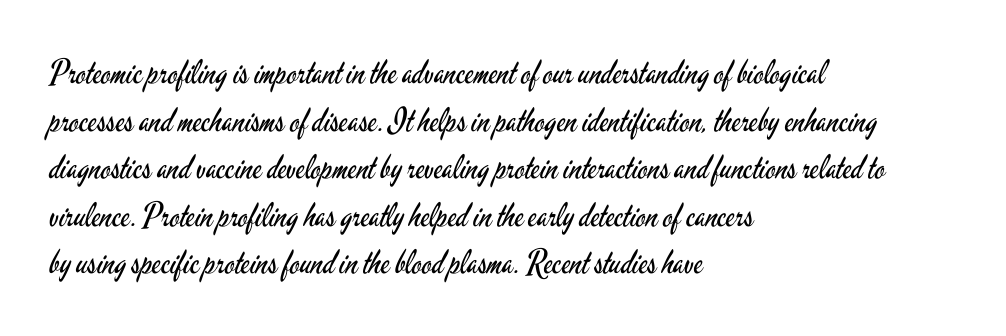
{"serif": "no", "bold": "no", "weight": "regular", "width": "condensed", "stroke_contrast": "low", "x_height": "small", "monospaced": "no", "underline": "no", "align": "left", "line_spacing": "normal", "line_spacing_ratio": 1.44, "letter_spacing": "normal", "letter_spacing_em": 0.0, "glyph_px": 33}
